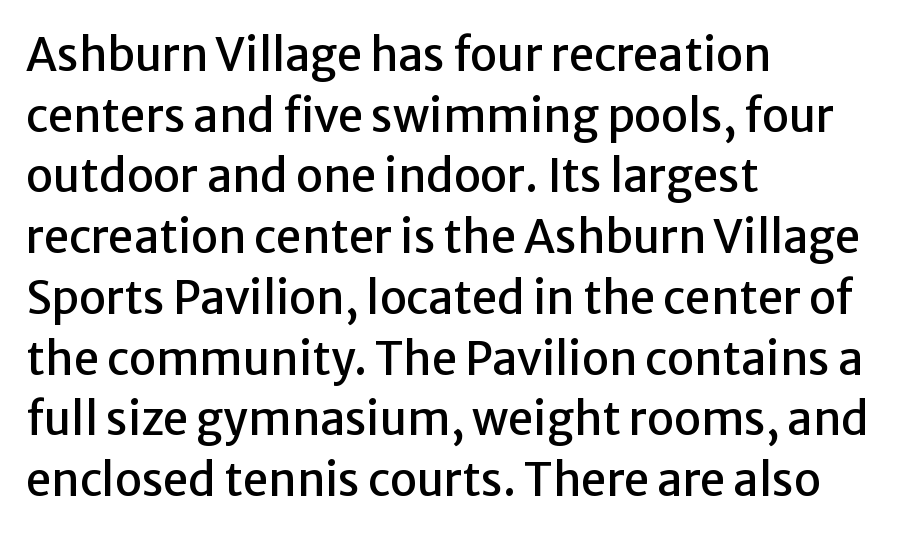
{"serif": "no", "italic": "no", "width": "normal", "stroke_contrast": "low", "x_height": "medium", "monospaced": "no", "underline": "no", "align": "left", "line_spacing": "normal", "line_spacing_ratio": 1.35, "letter_spacing": "normal", "letter_spacing_em": 0.0, "glyph_px": 45}
